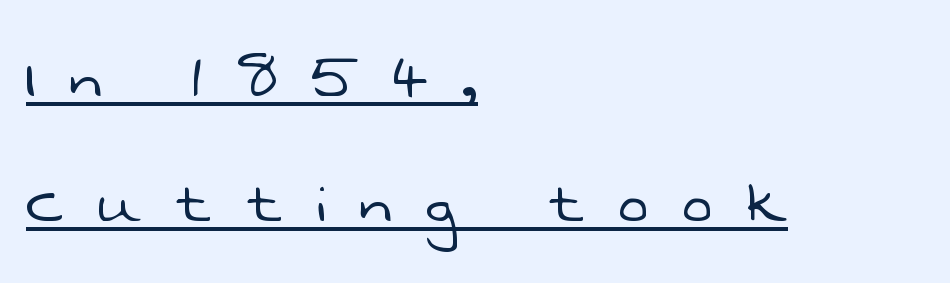
Reading down the block, your eye returns to a fixed left position each line. Has an underline been added? It has. The passage shown is typed in a proportional face where columns would drift. The font is comparable to plain body text, perhaps lighter. This is sans-serif lettering, the kind often seen on screens and signage. Is the letter spacing exaggerated? Yes — the characters are pushed far apart.
